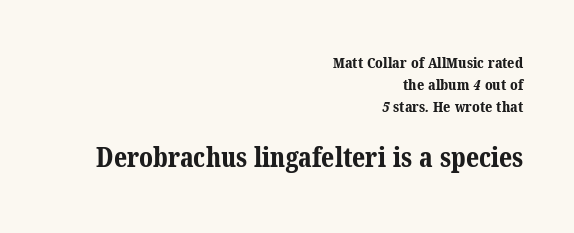
Q: Is the text bold? A: Yes.
Q: Is the text underlined? A: No.
Q: How is the paragraph aligned? A: Right-aligned.
Q: Is the spacing between letters normal or unusually wide? A: Normal.
Q: Is the spacing between lines tight, normal or loose? A: Normal.
Q: Which block of text is set in a larger size, the first (top) or the second (bottom)? A: The second (bottom) one.
